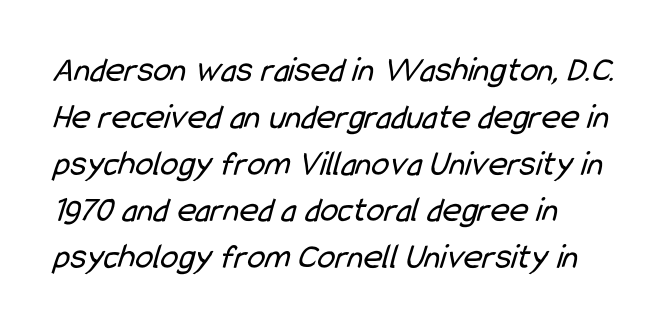
Q: Is the text bold? A: No.
Q: Is the typeface a serif or a sans-serif typeface? A: Sans-serif.
Q: Is the text underlined? A: No.
Q: How is the paragraph aligned? A: Left-aligned.
Q: Is the spacing between letters normal or unusually wide? A: Normal.
Q: Is the spacing between lines tight, normal or loose? A: Normal.
Q: Width (condensed, normal, or wide)? A: Condensed.
Q: Stroke contrast? A: Low.
Q: x-height? A: Medium.
Q: Monospaced? A: No.
